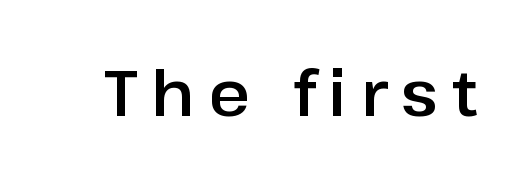
The image shows 63 px sans-serif type, upright; set unusually wide letter spacing (+0.22 em), not underlined; low stroke contrast and a medium x-height.
